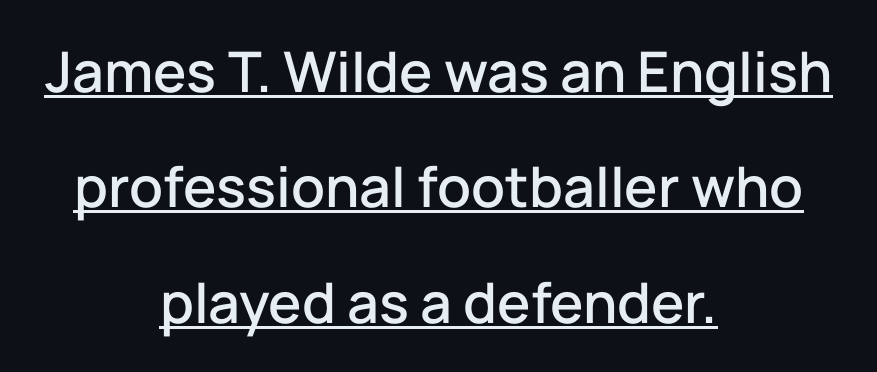
{"serif": "no", "italic": "no", "width": "normal", "stroke_contrast": "low", "x_height": "medium", "monospaced": "no", "underline": "yes", "align": "center", "line_spacing": "loose", "line_spacing_ratio": 2.06, "letter_spacing": "normal", "letter_spacing_em": 0.0, "glyph_px": 56}
